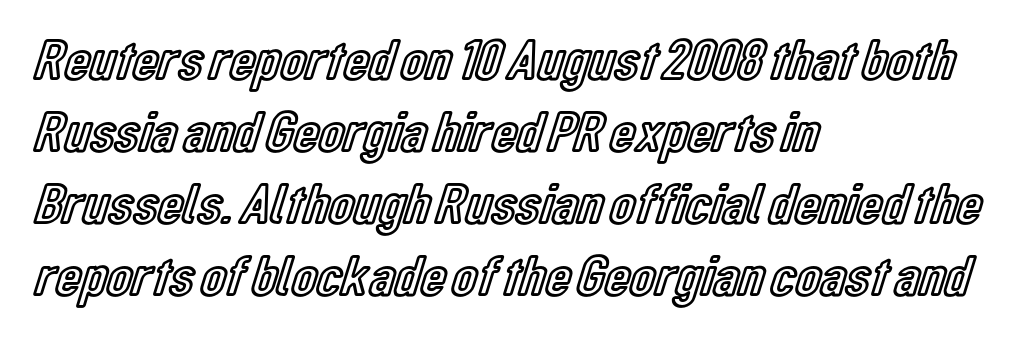
Q: Is the text italic (slanted)? A: Yes.
Q: Is the text underlined? A: No.
Q: How is the paragraph aligned? A: Left-aligned.
Q: Is the spacing between letters normal or unusually wide? A: Normal.
Q: Width (condensed, normal, or wide)? A: Condensed.
Q: x-height? A: Medium.
Q: Monospaced? A: No.
